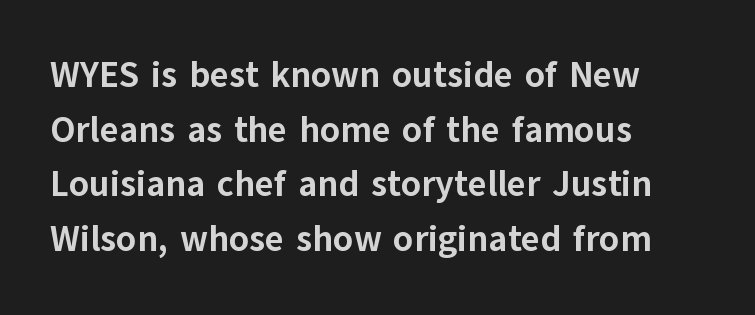
The image shows 36 px bold sans-serif type, upright; set left-aligned, normal line spacing (1.52x), normal letter spacing, not underlined; low stroke contrast and a medium x-height.
